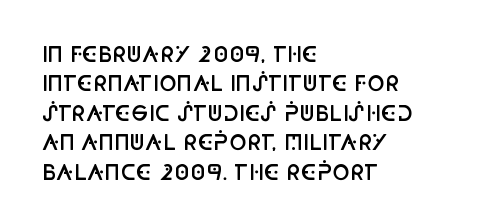
{"italic": "no", "bold": "semi", "underline": "no", "align": "left", "line_spacing": "normal", "line_spacing_ratio": 1.4, "letter_spacing": "normal", "letter_spacing_em": 0.0, "glyph_px": 21}
